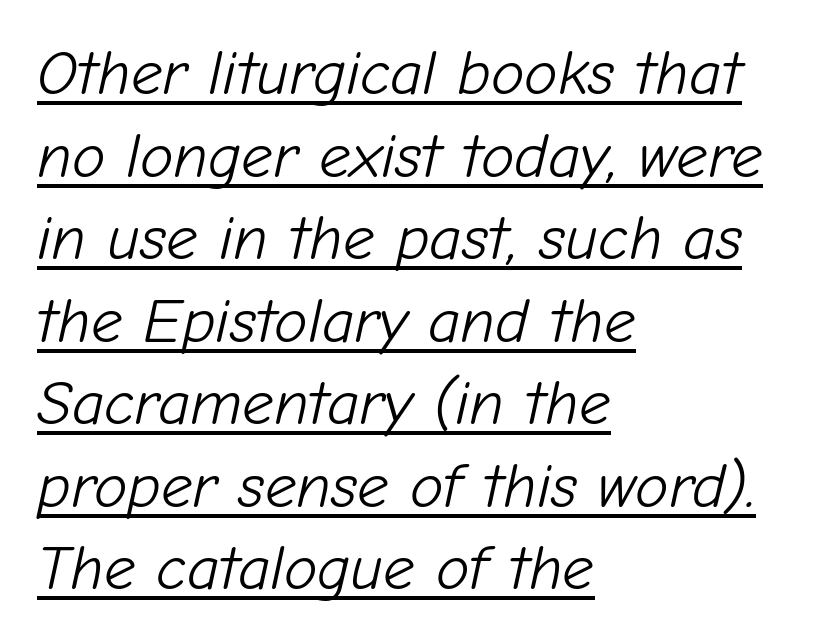
The passage shown is underscored from start to finish. The lines in this sample share a left origin and differ only in where they stop. Whoever set this chose a conventional vertical rhythm. Each letter keeps its own natural width here, so spacing adapts to shape. Does extra space separate the letters? No, they use regular spacing.
